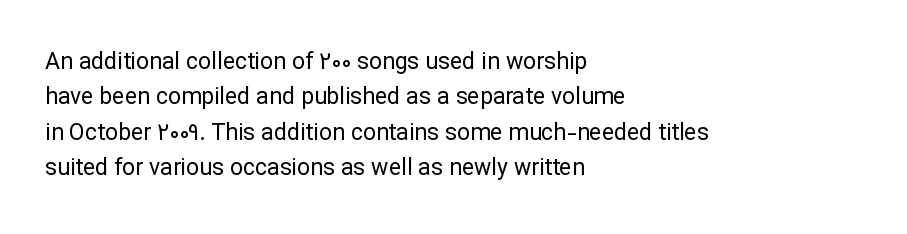
The face looks like a standard text weight, possibly lighter. Vertical strokes here are truly vertical. These lines keep a tight, regular rhythm from letter to letter. Leading matches the norm, producing a regular column. Left-aligned paragraph, ragged on the right. The space directly below the letters is spotless.
